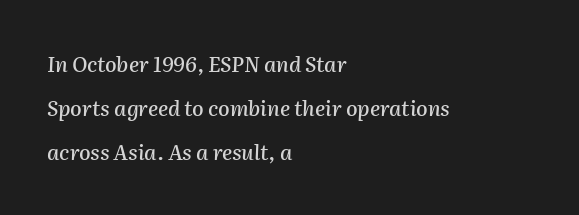
The image shows 21 px text type, italic (leaning right); set left-aligned, loose line spacing (2.1x), normal letter spacing, not underlined.
